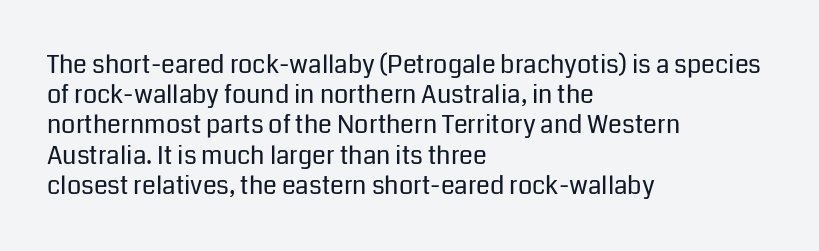
Q: Is the text bold? A: No.
Q: Is the text italic (slanted)? A: No, it is upright.
Q: Is the text underlined? A: No.
Q: How is the paragraph aligned? A: Left-aligned.
Q: Is the spacing between letters normal or unusually wide? A: Normal.
